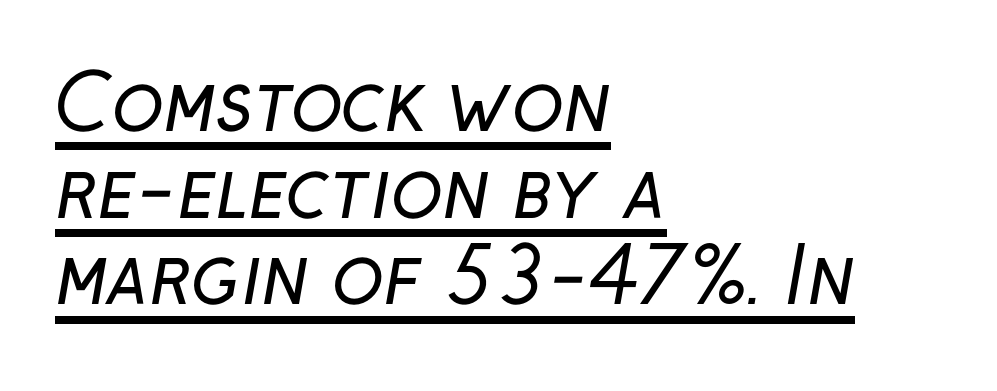
This block would grow much taller if given ordinary leading; it's compressed now. The font is comparable to plain body text, perhaps lighter. The letters carry no serifs — their stems end cleanly without finishing strokes. You could not count columns in this text — the font is proportionally spaced.
